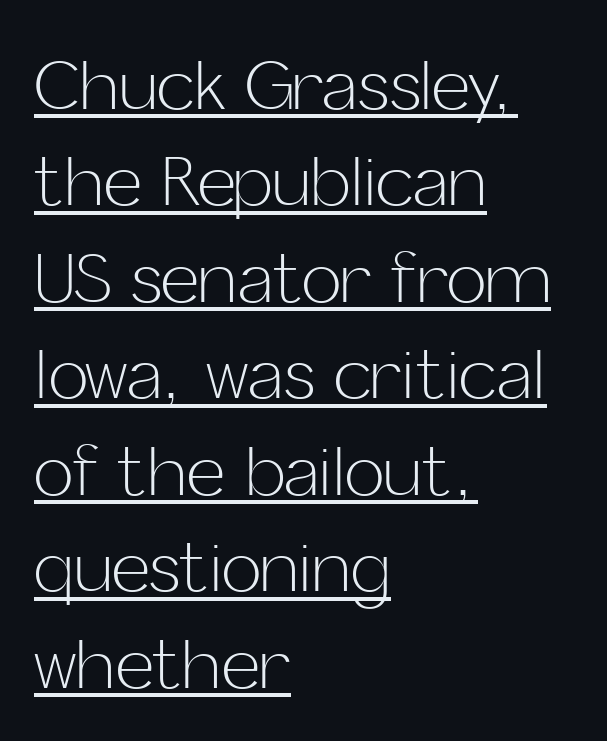
{"serif": "no", "italic": "no", "bold": "no", "weight": "light", "width": "normal", "stroke_contrast": "low", "x_height": "medium", "monospaced": "no", "underline": "yes", "align": "left", "line_spacing": "normal", "line_spacing_ratio": 1.44, "letter_spacing": "normal", "letter_spacing_em": 0.0, "glyph_px": 67}
